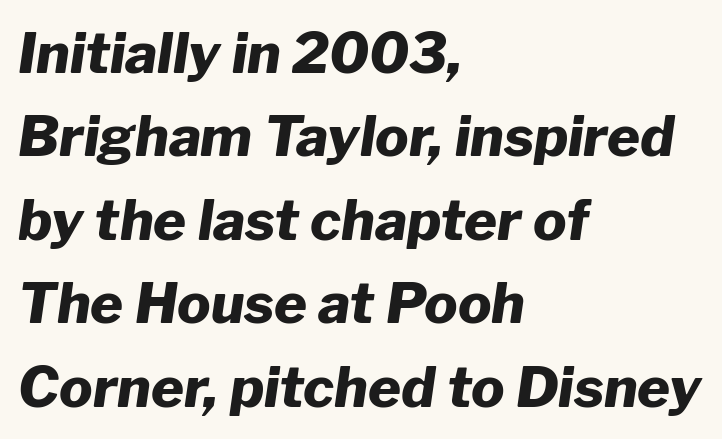
Bare-footed words on every line. A typesetter would call this proportional, since set widths differ per character. Successive baselines arrive at the customary interval. Short and long lines alike share a common starting point at left. Yep, that's italic — everything's leaning.
